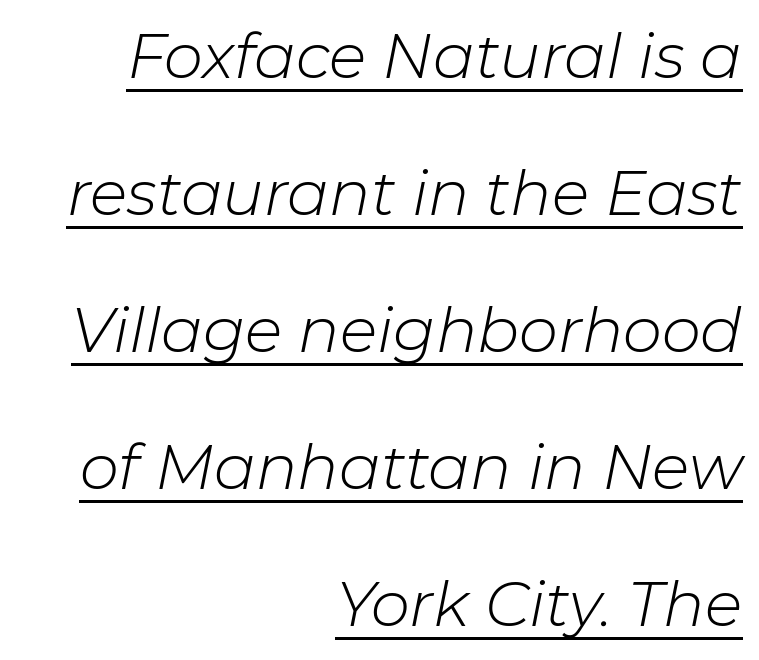
The typesetter chose a ragged-left arrangement here. Successive baselines arrive slowly, with a big drop between each. The whole block is typeset with a tilt. Every word sits above its own underline. Varying glyph widths throughout — classic text-font behaviour.
